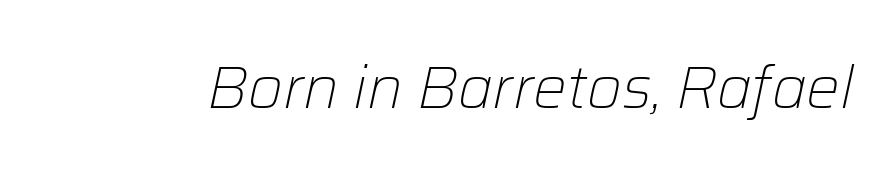
Q: Is the text bold? A: No.
Q: Is the text italic (slanted)? A: Yes, it leans right by about 12 degrees.
Q: Is the text underlined? A: No.
Q: Is the spacing between letters normal or unusually wide? A: Normal.
Q: Width (condensed, normal, or wide)? A: Normal.
Q: Stroke contrast? A: Low.
Q: x-height? A: Medium.
Q: Monospaced? A: No.
